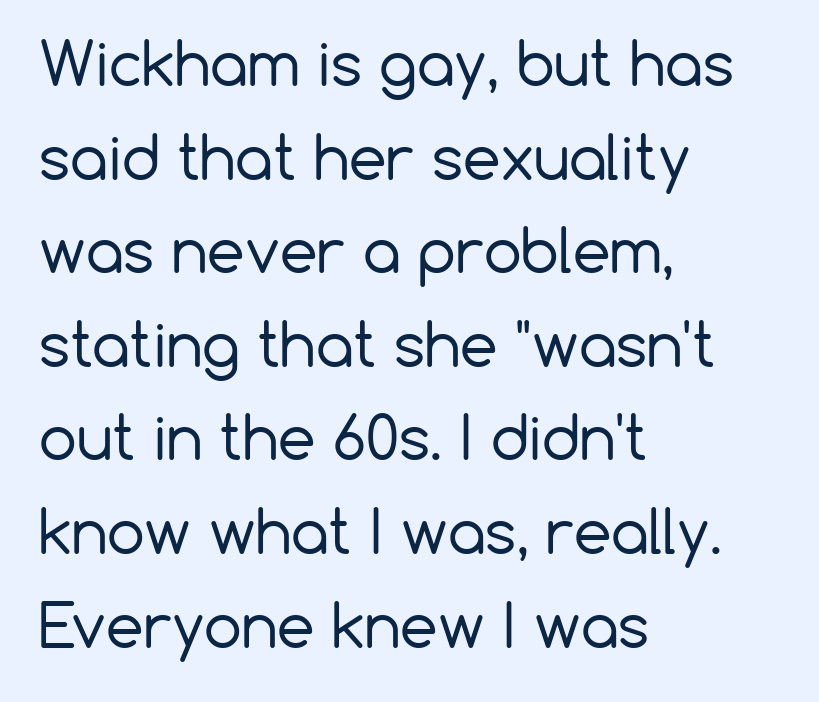
Q: Is the text bold? A: No.
Q: Is the text italic (slanted)? A: No, it is upright.
Q: Is the typeface a serif or a sans-serif typeface? A: Sans-serif.
Q: Is the text underlined? A: No.
Q: How is the paragraph aligned? A: Left-aligned.
Q: Is the spacing between letters normal or unusually wide? A: Normal.
Q: Is the spacing between lines tight, normal or loose? A: Normal.
Q: Width (condensed, normal, or wide)? A: Normal.
Q: Stroke contrast? A: Low.
Q: x-height? A: Medium.
Q: Monospaced? A: No.
